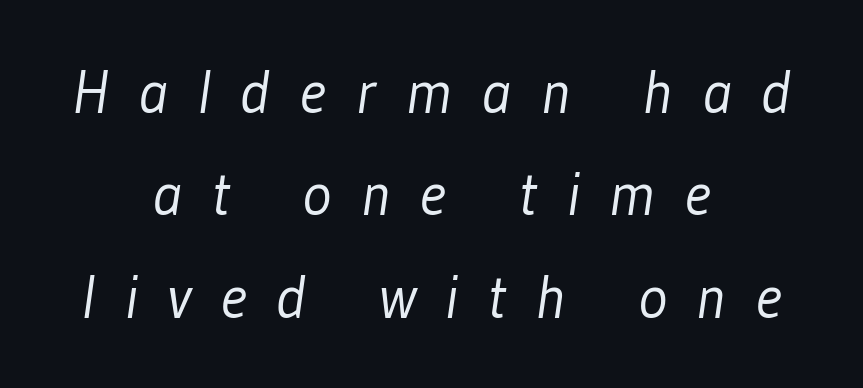
Quick note: interline space is typical. Leftover space on each line is divided equally before and after the words. Examine the stroke ends and you'll find no serifs. Words appear elongated and porous because spacing is wide. Stroke mass is kept to a normal reading level or below.
